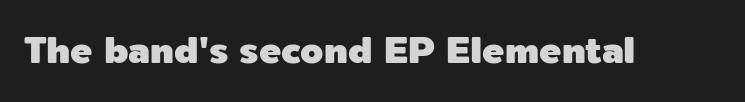
Anything drawn beneath the words? Only blank space. Typographically, this falls in the sans-serif category. These lines were composed using upright roman letters. A typesetter would call this proportional, since set widths differ per character.
